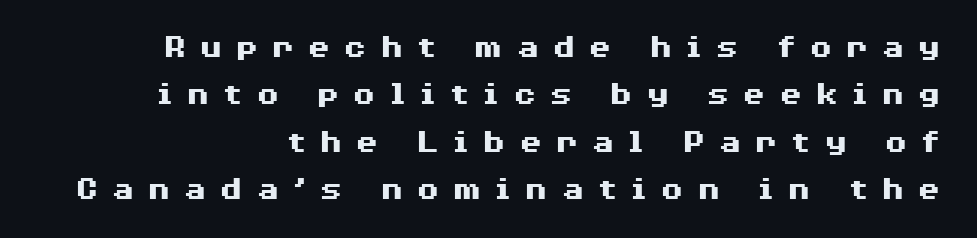
Q: Is the text bold? A: Yes.
Q: Is the text italic (slanted)? A: No, it is upright.
Q: Is the typeface a serif or a sans-serif typeface? A: Sans-serif.
Q: Is the text underlined? A: No.
Q: How is the paragraph aligned? A: Right-aligned.
Q: Is the spacing between letters normal or unusually wide? A: Unusually wide.
Q: Is the spacing between lines tight, normal or loose? A: Normal.
Q: Width (condensed, normal, or wide)? A: Wide.
Q: Stroke contrast? A: Medium.
Q: x-height? A: Medium.
Q: Monospaced? A: No.
